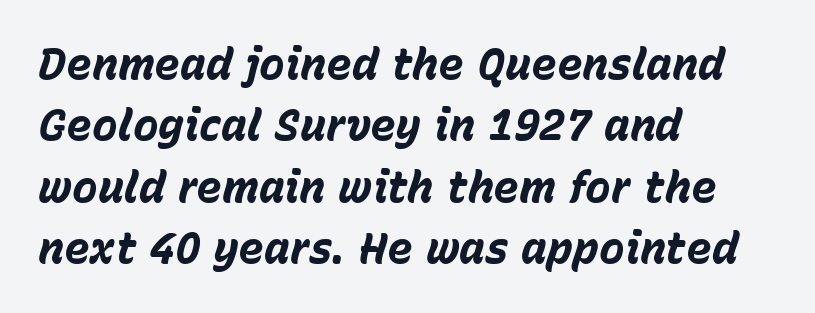
{"italic": "yes", "lean": "right", "slant_degrees": 15, "bold": "yes", "weight": "bold", "width": "normal", "stroke_contrast": "low", "x_height": "medium", "monospaced": "no", "underline": "no", "align": "left", "line_spacing": "normal", "line_spacing_ratio": 1.43, "letter_spacing": "normal", "letter_spacing_em": 0.0, "glyph_px": 43}
